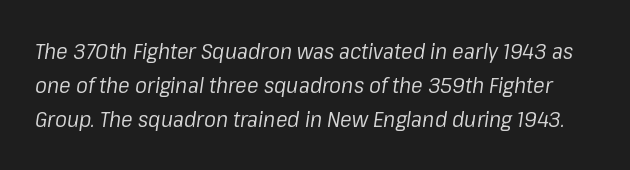
Type without underlining. You could call the tracking neutral — neither tight nor loose. Stroke thickness stays within the range of a standard reading face or lighter. Each new line begins a customary step beneath the previous one.
